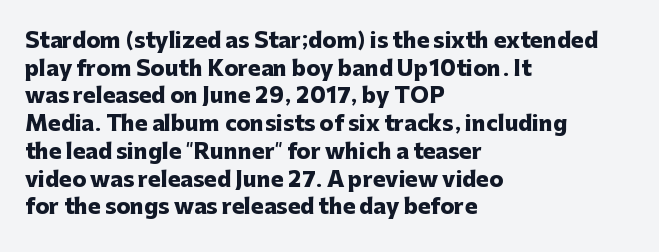
Q: Is the text bold? A: Yes.
Q: Is the text italic (slanted)? A: No, it is upright.
Q: Is the text underlined? A: No.
Q: How is the paragraph aligned? A: Left-aligned.
Q: Is the spacing between letters normal or unusually wide? A: Normal.
Q: Is the spacing between lines tight, normal or loose? A: Normal.
